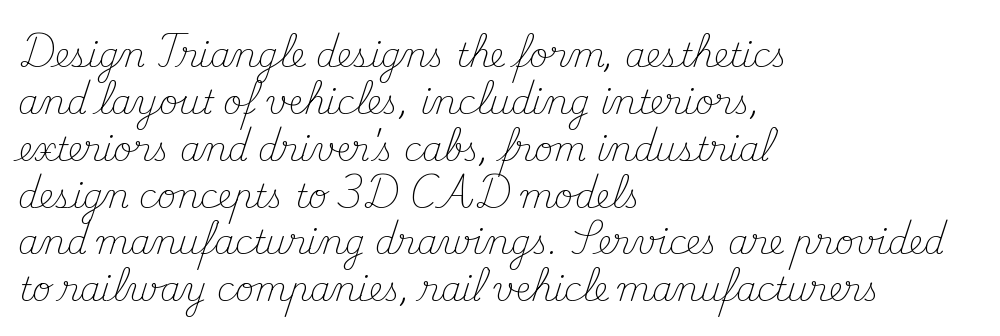
Q: Is the text bold? A: No.
Q: Is the text italic (slanted)? A: Yes.
Q: Is the typeface a serif or a sans-serif typeface? A: Serif.
Q: Is the text underlined? A: No.
Q: How is the paragraph aligned? A: Left-aligned.
Q: Is the spacing between letters normal or unusually wide? A: Normal.
Q: Is the spacing between lines tight, normal or loose? A: Normal.
Q: Width (condensed, normal, or wide)? A: Normal.
Q: Stroke contrast? A: Medium.
Q: x-height? A: Small.
Q: Monospaced? A: No.
